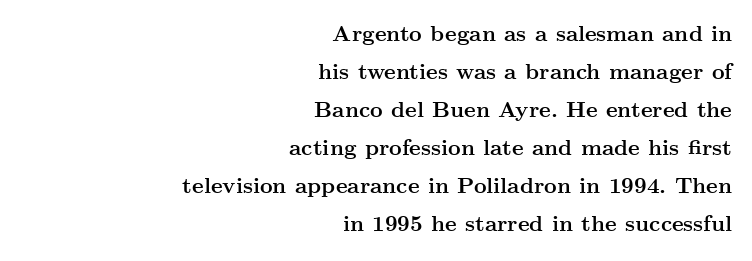
The strip under each line holds only bare page. Plenty of ink on the page — the face is bold. A student would call this right alignment; a typographer would say flush right, rag left. Is the letter spacing exaggerated? No — it looks like the ordinary default.
